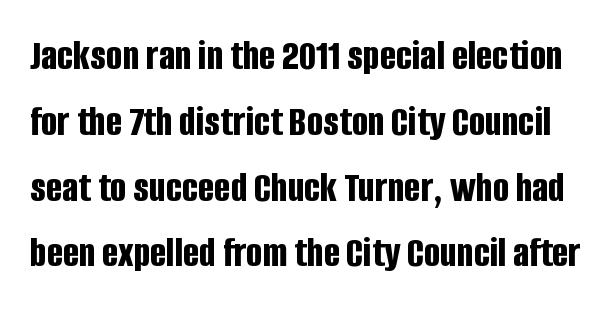
{"serif": "no", "italic": "no", "bold": "yes", "weight": "bold", "width": "condensed", "stroke_contrast": "low", "x_height": "large", "monospaced": "no", "underline": "no", "line_spacing": "normal", "line_spacing_ratio": 1.53, "letter_spacing": "normal", "letter_spacing_em": 0.0, "glyph_px": 43}
